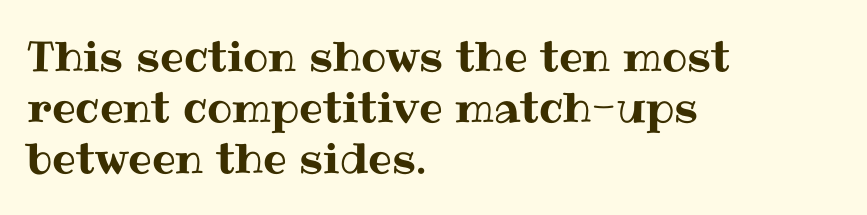
The image shows 42 px text type, upright; set left-aligned, line spacing 1.22x, normal letter spacing, not underlined; medium stroke contrast and a medium x-height.
